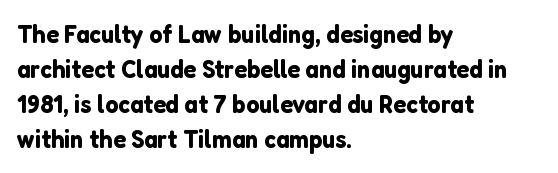
The image shows 26 px text type, upright; set left-aligned, normal line spacing (1.35x), normal letter spacing, not underlined.
